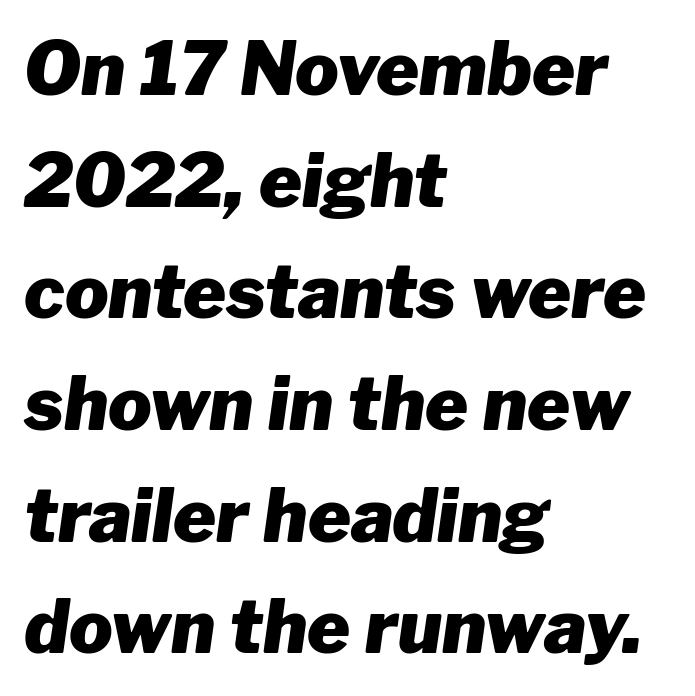
The leading is moderate, giving the passage an even texture. Leftover space on each line is placed entirely after the last word. The passage shown is not underscored anywhere. Here the designer chose a conventional face with non-uniform glyph widths.
